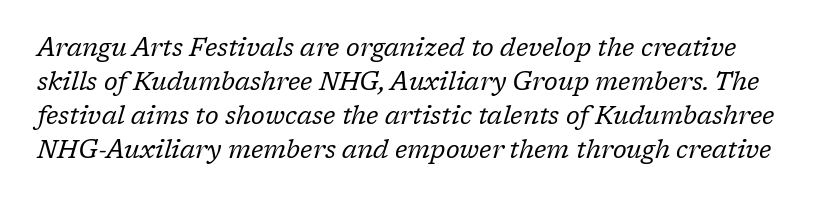
Q: Is the text bold? A: No.
Q: Is the text italic (slanted)? A: Yes, it leans right by about 17 degrees.
Q: Is the text underlined? A: No.
Q: Is the spacing between letters normal or unusually wide? A: Normal.
Q: Is the spacing between lines tight, normal or loose? A: Normal.
